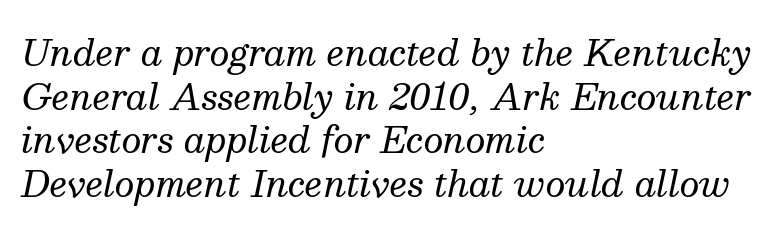
Each stroke keeps to a modest, everyday thickness or less. Do the characters align in a grid? No, the font is proportional. The axis of the letterforms is tilted away from vertical. Observe the ordinary spacing: letters are neighbours, not strangers.
